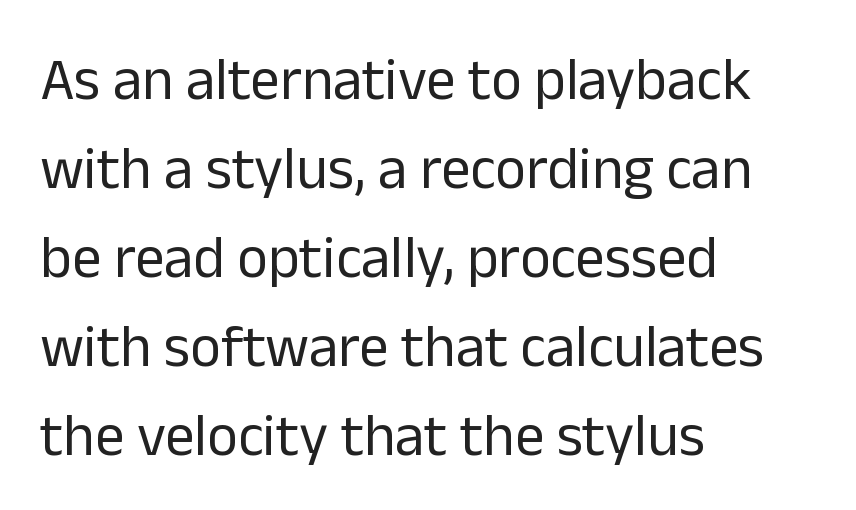
The image shows 59 px regular-weight sans-serif type, upright; set left-aligned, normal line spacing (1.51x), normal letter spacing, not underlined; low stroke contrast and a medium x-height.
